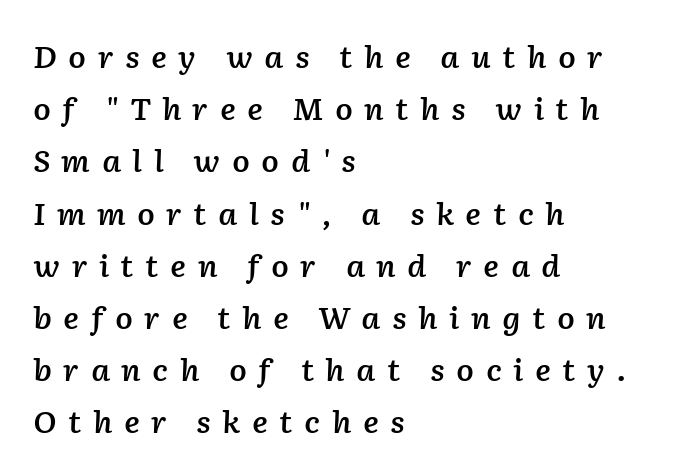
How are the letters spaced? Widely, with obvious added tracking. The specimen omits any rule beneath the text block's lines. Moderately thickened strokes mark this as semibold type. Varying glyph widths throughout — classic text-font behaviour. The font's italic variant was chosen for this text. The setting favours the left margin, as ordinary paragraphs usually do.
